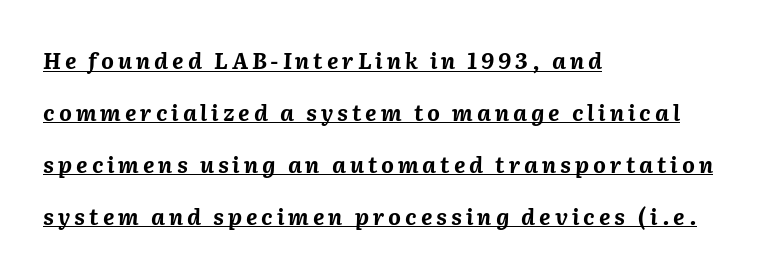
Q: Is the text bold? A: Yes.
Q: Is the text italic (slanted)? A: Yes, it leans right by about 2 degrees.
Q: Is the text underlined? A: Yes.
Q: How is the paragraph aligned? A: Left-aligned.
Q: Is the spacing between lines tight, normal or loose? A: Loose.
